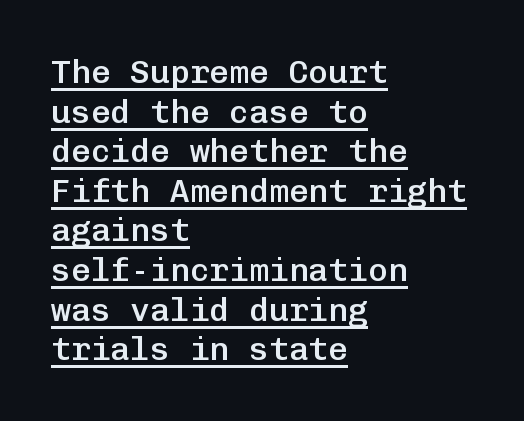
{"serif": "no", "italic": "no", "bold": "semi", "weight": "semibold", "width": "normal", "stroke_contrast": "low", "x_height": "medium", "monospaced": "yes", "underline": "yes", "align": "left", "line_spacing_ratio": 1.2, "letter_spacing": "normal", "letter_spacing_em": 0.0, "glyph_px": 33}
